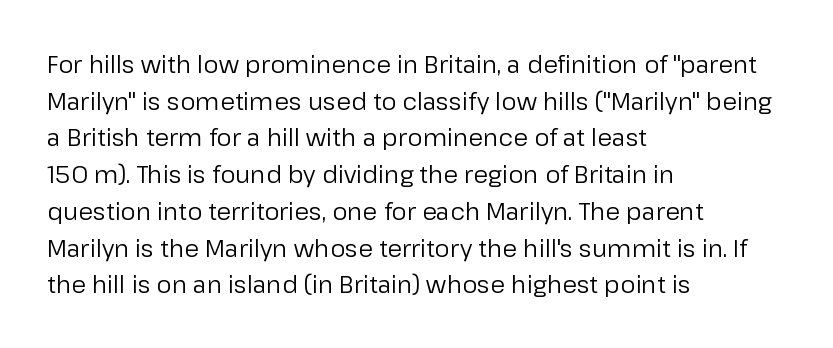
{"italic": "no", "bold": "no", "underline": "no", "align": "left", "line_spacing": "normal", "line_spacing_ratio": 1.53, "letter_spacing": "normal", "letter_spacing_em": 0.0, "glyph_px": 24}
